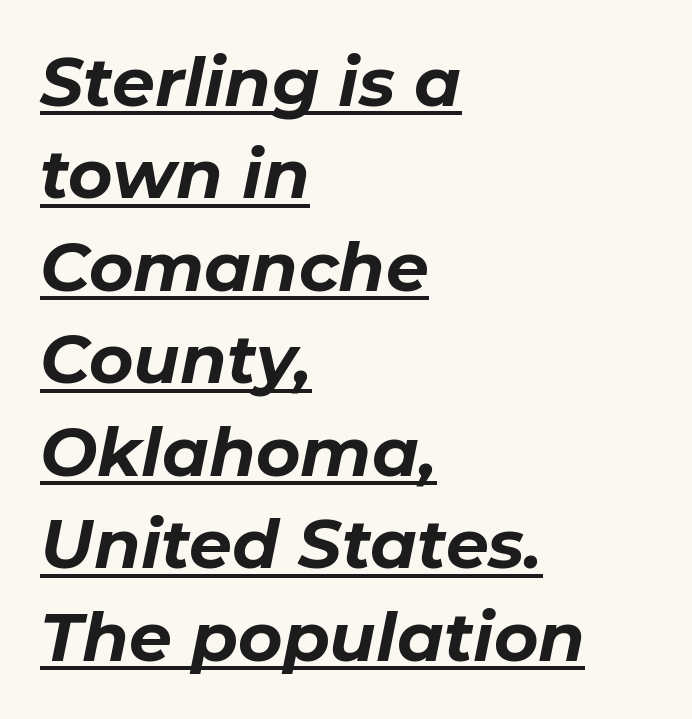
The image shows 68 px bold type, italic (leaning right); set left-aligned, normal line spacing (1.36x), normal letter spacing, underlined; low stroke contrast and a medium x-height.
